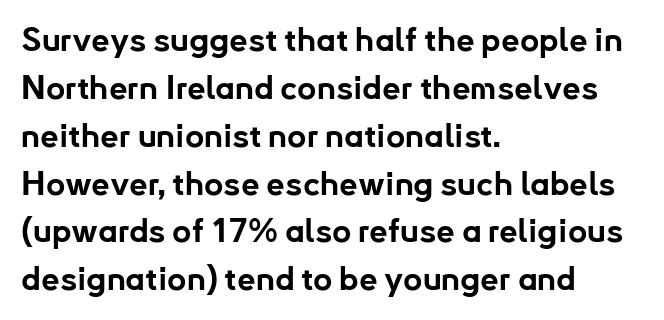
Q: Is the text bold? A: Yes.
Q: Is the text italic (slanted)? A: No, it is upright.
Q: Is the typeface a serif or a sans-serif typeface? A: Sans-serif.
Q: Is the text underlined? A: No.
Q: How is the paragraph aligned? A: Left-aligned.
Q: Is the spacing between letters normal or unusually wide? A: Normal.
Q: Is the spacing between lines tight, normal or loose? A: Normal.
Q: Width (condensed, normal, or wide)? A: Normal.
Q: Stroke contrast? A: Low.
Q: x-height? A: Small.
Q: Monospaced? A: No.
